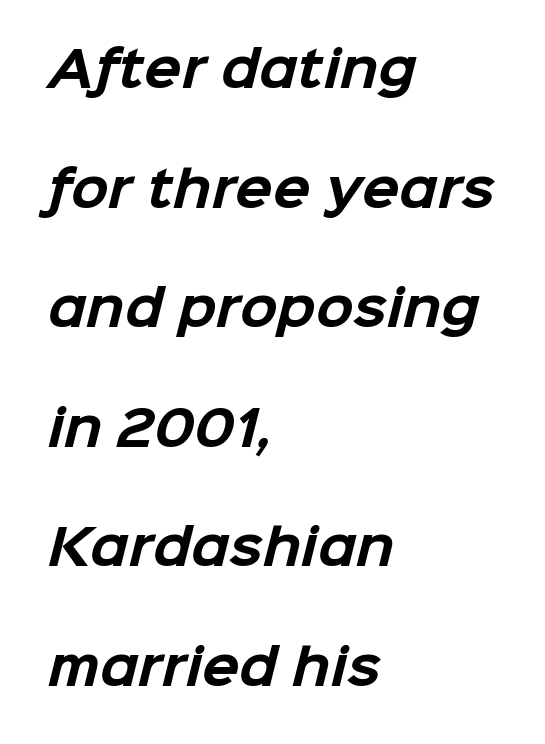
The image shows 49 px bold sans-serif type; set left-aligned, loose line spacing (2.44x), normal letter spacing, not underlined; low stroke contrast and a medium x-height.
